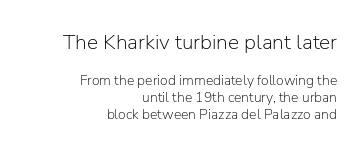
Q: Is the text bold? A: No.
Q: Is the text italic (slanted)? A: No, it is upright.
Q: Is the text underlined? A: No.
Q: How is the paragraph aligned? A: Right-aligned.
Q: Is the spacing between letters normal or unusually wide? A: Normal.
Q: Which block of text is set in a larger size, the first (top) or the second (bottom)? A: The first (top) one.
